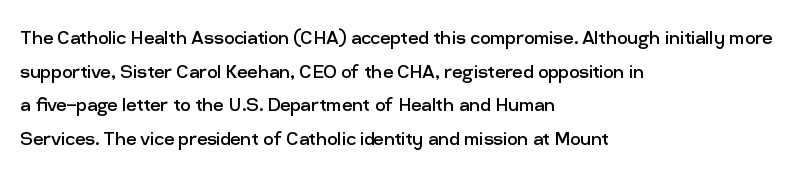
{"italic": "no", "bold": "no", "underline": "no", "align": "left", "line_spacing": "normal", "line_spacing_ratio": 1.46, "letter_spacing": "normal", "letter_spacing_em": 0.0, "glyph_px": 23}
